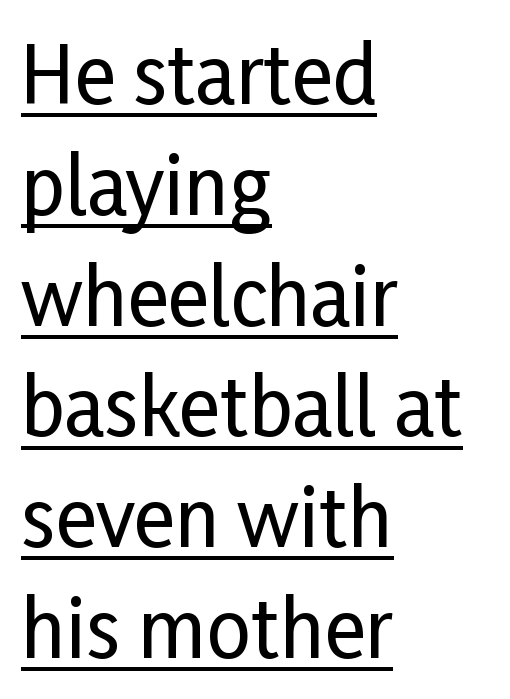
The image shows 78 px condensed sans-serif type, upright; set left-aligned, normal line spacing (1.42x), normal letter spacing, underlined; low stroke contrast and a medium x-height.
